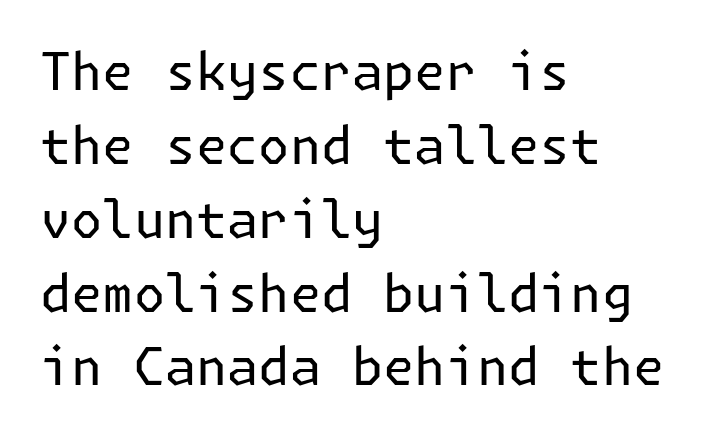
{"serif": "no", "italic": "no", "bold": "no", "weight": "regular", "width": "normal", "stroke_contrast": "low", "x_height": "medium", "underline": "no", "align": "left", "line_spacing": "normal", "line_spacing_ratio": 1.42, "letter_spacing": "normal", "letter_spacing_em": 0.0, "glyph_px": 52}
